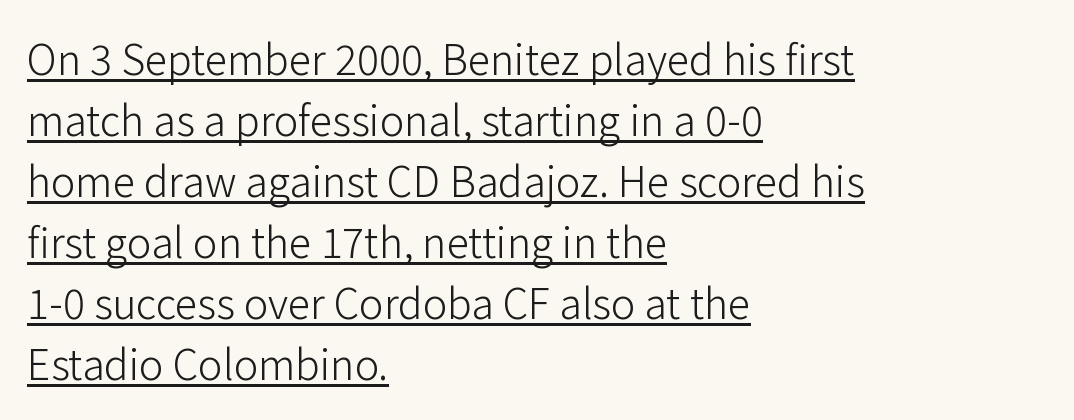
{"serif": "no", "italic": "no", "bold": "no", "weight": "light", "width": "normal", "stroke_contrast": "low", "x_height": "medium", "monospaced": "no", "underline": "yes", "align": "left", "line_spacing": "normal", "line_spacing_ratio": 1.49, "letter_spacing": "normal", "letter_spacing_em": 0.0, "glyph_px": 41}
